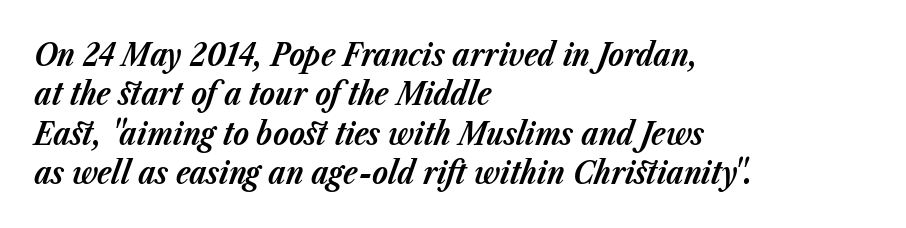
Does extra space separate the letters? No, they use regular spacing. Every row of glyphs begins at an identical x-position on the left. Varying glyph widths throughout — classic text-font behaviour. I'd describe the lettering as bold — thick and assertive. Check under the words: just untouched page.
